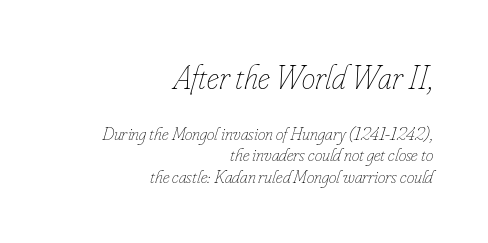
Each line ends at the same right margin while the left side varies. Regarding leading, the lines here are crowded together. The type is set solid horizontally, with unmodified tracking. Posture: slanted. Character widths vary here, with narrow letters taking less room than wide ones. The strokes are not fattened; the text isn't bold.
